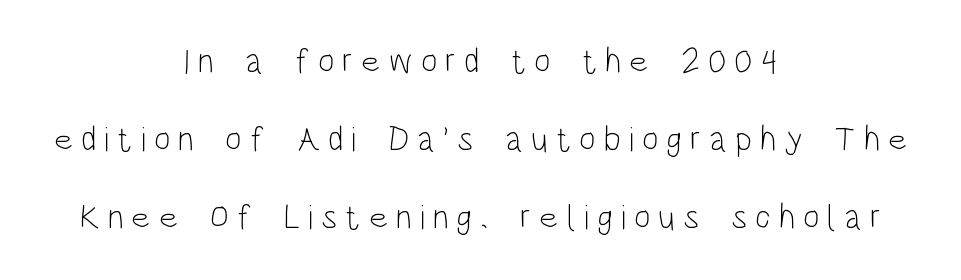
{"serif": "no", "italic": "no", "bold": "no", "weight": "light", "width": "condensed", "stroke_contrast": "low", "x_height": "large", "monospaced": "no", "underline": "no", "align": "center", "line_spacing": "loose", "line_spacing_ratio": 2.23, "letter_spacing": "wide", "letter_spacing_em": 0.23, "glyph_px": 35}
